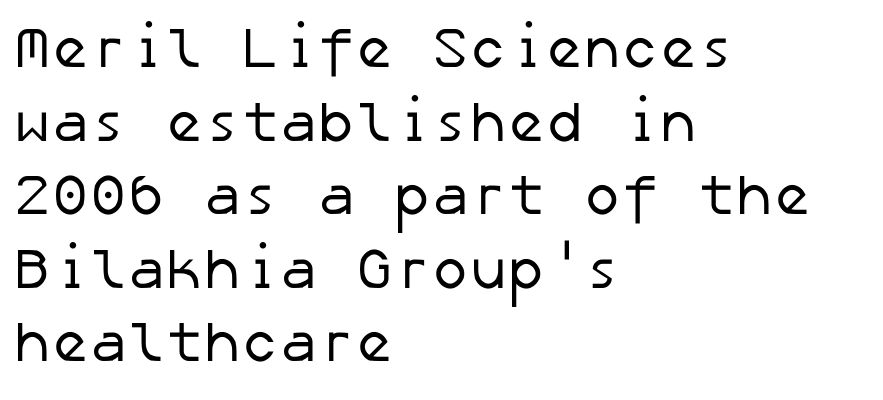
{"serif": "no", "bold": "no", "weight": "regular", "width": "normal", "stroke_contrast": "low", "x_height": "medium", "underline": "no", "align": "left", "line_spacing": "normal", "line_spacing_ratio": 1.29, "letter_spacing": "normal", "letter_spacing_em": 0.0, "glyph_px": 57}
